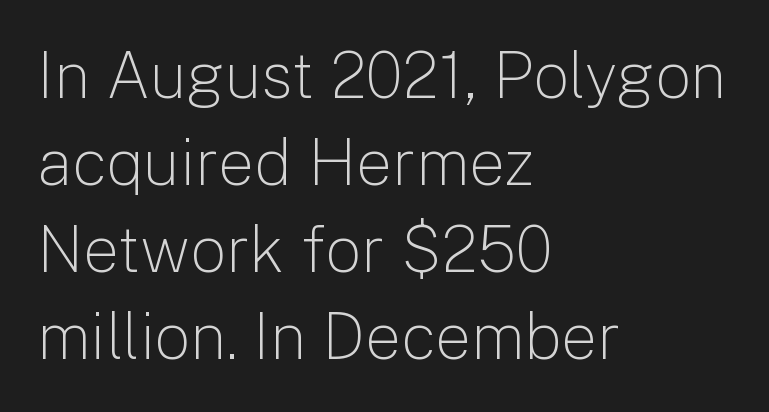
{"serif": "no", "italic": "no", "bold": "no", "weight": "light", "width": "normal", "stroke_contrast": "low", "x_height": "medium", "monospaced": "no", "underline": "no", "align": "left", "line_spacing": "normal", "line_spacing_ratio": 1.36, "letter_spacing": "normal", "letter_spacing_em": 0.0, "glyph_px": 64}
